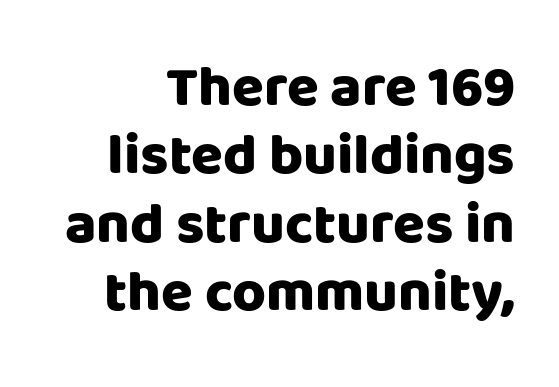
The typesetting leans heavy: a genuine bold. Spacing verdict: proportional, widths tailored to each character. It's the straight-up-and-down kind of type. Unmarked baselines from the first word to the last.
